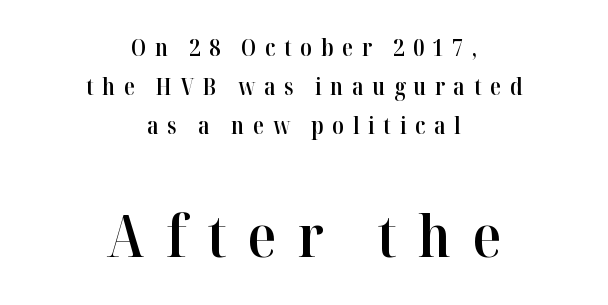
{"serif": "yes", "italic": "no", "bold": "semi", "weight": "semibold", "width": "normal", "stroke_contrast": "high", "x_height": "medium", "monospaced": "no", "underline": "no", "align": "center", "line_spacing": "normal", "line_spacing_ratio": 1.7, "letter_spacing": "wide", "letter_spacing_em": 0.37, "larger_block": "second", "size_ratio": 2.52, "glyph_px": 58}
